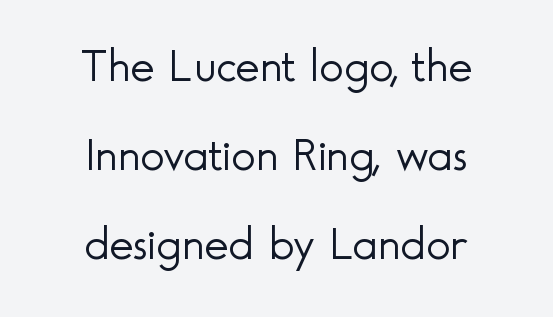
One-word summary of the alignment: center. Rows of type keep a wide berth in the vertical direction. Stem width sits at or under what a default text font uses. In terms of letterform style, serifs are entirely absent. What stands out about the letter spacing? Nothing — it is the standard amount.
